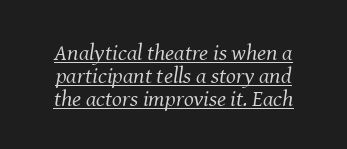
The face used here is rendered with its standard letterfit. The weight tops out at a normal text grade. Every word sits above its own underline. Tall strokes in this sample are angled rather than plumb. Tightly led — the rows are bunched.
